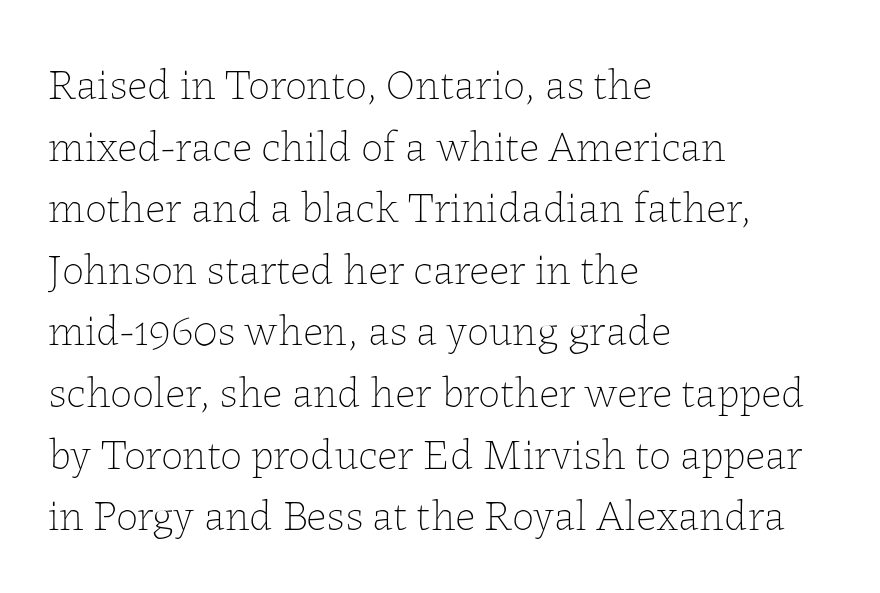
The image shows 44 px thin type, upright; set left-aligned, normal line spacing (1.4x), normal letter spacing, not underlined; low stroke contrast and a medium x-height.
